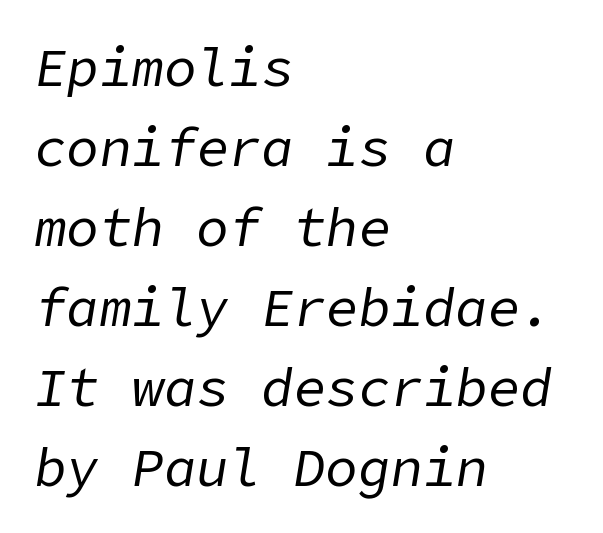
Q: Is the text bold? A: No.
Q: Is the text italic (slanted)? A: Yes, it leans right by about 9 degrees.
Q: Is the text underlined? A: No.
Q: How is the paragraph aligned? A: Left-aligned.
Q: Is the spacing between letters normal or unusually wide? A: Normal.
Q: Is the spacing between lines tight, normal or loose? A: Normal.
Q: Width (condensed, normal, or wide)? A: Normal.
Q: Stroke contrast? A: Low.
Q: x-height? A: Medium.
